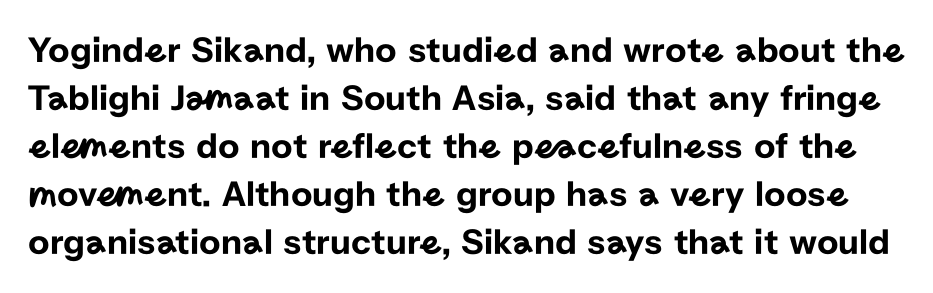
Q: Is the text italic (slanted)? A: No, it is upright.
Q: Is the typeface a serif or a sans-serif typeface? A: Sans-serif.
Q: Is the text underlined? A: No.
Q: Is the spacing between letters normal or unusually wide? A: Normal.
Q: Is the spacing between lines tight, normal or loose? A: Normal.
Q: Width (condensed, normal, or wide)? A: Normal.
Q: Stroke contrast? A: Low.
Q: x-height? A: Medium.
Q: Monospaced? A: No.
